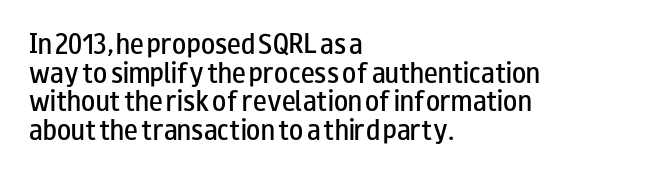
{"italic": "no", "bold": "semi", "underline": "no", "align": "left", "line_spacing": "normal", "line_spacing_ratio": 1.25, "letter_spacing": "normal", "letter_spacing_em": 0.0, "glyph_px": 23}
